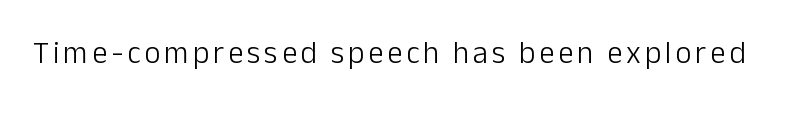
Observe the absence of serifs on each vertical stroke in this sample. Compared with a typical body face, this is equally light or lighter still. The baseline area is clear. Think of a printed novel: that variable character pitch is what you see here. Tall strokes in this sample are plumb rather than angled.
